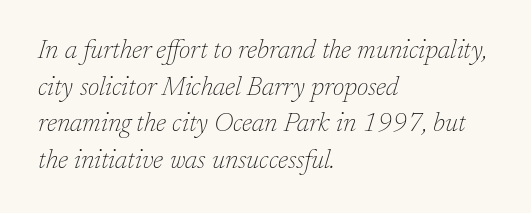
The image shows 26 px text type, italic (leaning right); set left-aligned, normal line spacing (1.41x), normal letter spacing, not underlined.
